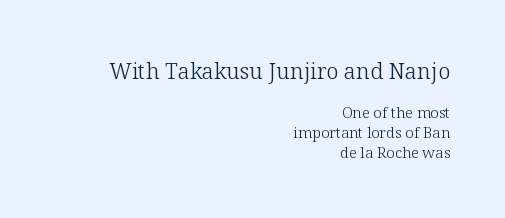
Q: Is the text bold? A: No.
Q: Is the text italic (slanted)? A: No, it is upright.
Q: Is the text underlined? A: No.
Q: How is the paragraph aligned? A: Right-aligned.
Q: Is the spacing between letters normal or unusually wide? A: Normal.
Q: Is the spacing between lines tight, normal or loose? A: Normal.
Q: Which block of text is set in a larger size, the first (top) or the second (bottom)? A: The first (top) one.
